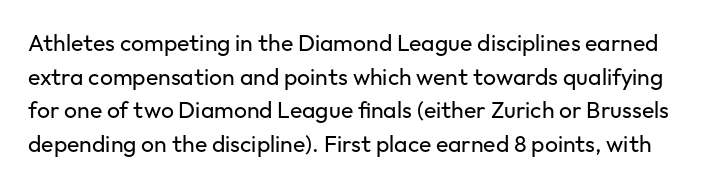
{"italic": "no", "bold": "no", "underline": "no", "line_spacing": "normal", "line_spacing_ratio": 1.46, "letter_spacing": "normal", "letter_spacing_em": 0.0, "glyph_px": 23}
